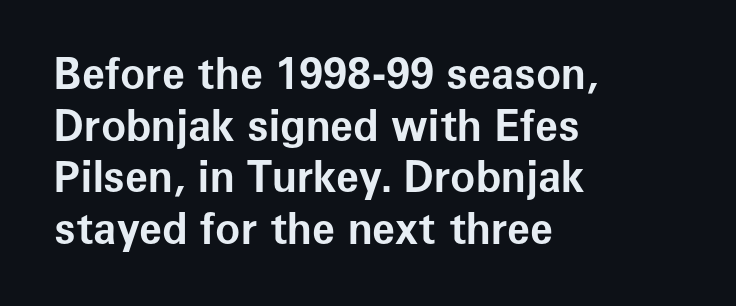
Q: Is the text bold? A: Yes.
Q: Is the text italic (slanted)? A: No, it is upright.
Q: Is the typeface a serif or a sans-serif typeface? A: Sans-serif.
Q: Is the text underlined? A: No.
Q: How is the paragraph aligned? A: Left-aligned.
Q: Is the spacing between letters normal or unusually wide? A: Normal.
Q: Width (condensed, normal, or wide)? A: Normal.
Q: Stroke contrast? A: Low.
Q: x-height? A: Medium.
Q: Monospaced? A: No.
